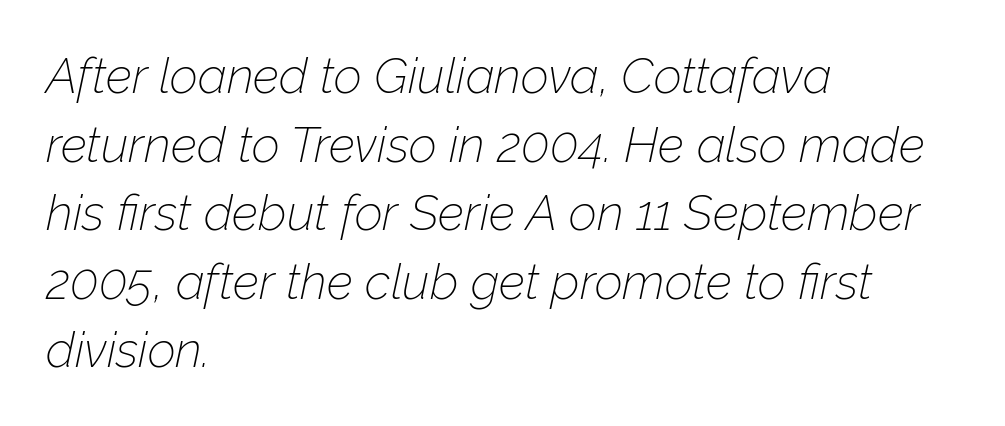
The space directly below the letters is spotless. Inter-character spacing is left at the font's built-in metrics. This sample has the flowing, uneven cadence of proportional lettering. Tall strokes in this sample are angled rather than plumb. Quick note: interline space is typical. This rendering uses left alignment, leaving the right contour irregular.
